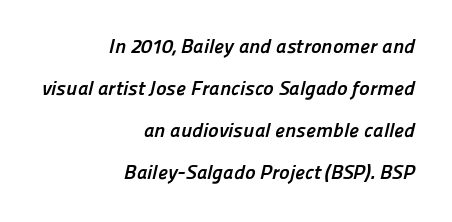
The image shows 20 px bold type; set right-aligned, loose line spacing (2.1x), normal letter spacing, not underlined.
